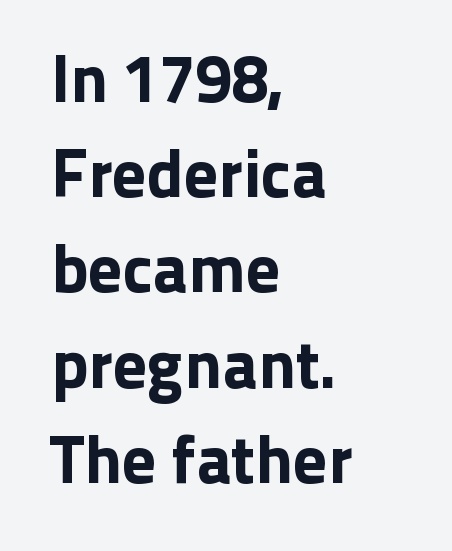
The gap between lines stays unmarked. Each line starts at the same left margin while the right side varies. Successive baselines arrive at the customary interval. Posture: straight, roman, zero tilt. A typesetter would label this face a sans. Tracking value appears to be zero — textbook default spacing.
